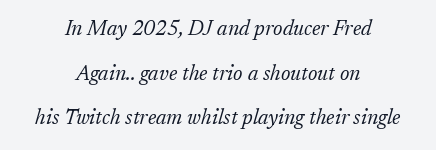
Q: Is the text bold? A: No.
Q: Is the text italic (slanted)? A: Yes, it leans right by about 17 degrees.
Q: Is the text underlined? A: No.
Q: How is the paragraph aligned? A: Centered.
Q: Is the spacing between letters normal or unusually wide? A: Normal.
Q: Is the spacing between lines tight, normal or loose? A: Loose.
